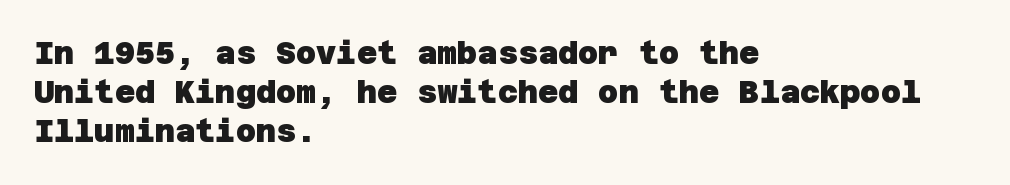
Only glyphs here, with clear space below each row. Typesetter's note: full bold, strokes at maximum text heaviness. How are the letters spaced? Ordinarily, with no added tracking. Observe the absence of serifs on each vertical stroke in this sample. Compared with a centered layout, this one pins lines to the left instead. What's the leading like? Ordinary, nothing unusual.
